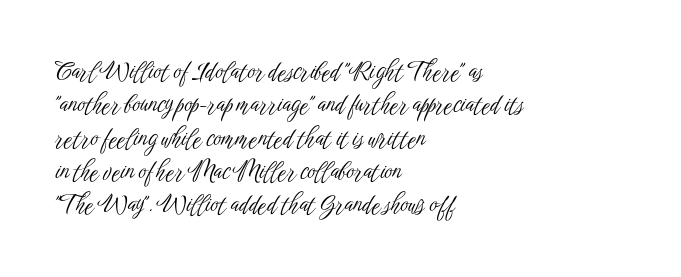
Q: Is the text bold? A: No.
Q: Is the text italic (slanted)? A: Yes.
Q: Is the text underlined? A: No.
Q: How is the paragraph aligned? A: Left-aligned.
Q: Is the spacing between letters normal or unusually wide? A: Normal.
Q: Is the spacing between lines tight, normal or loose? A: Normal.
